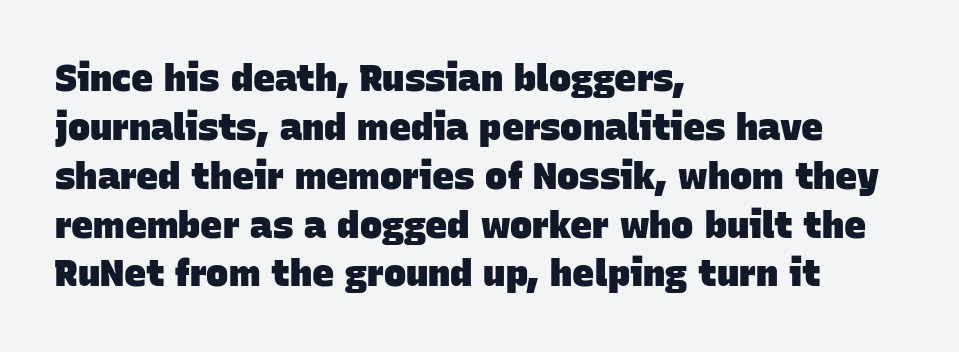
Descenders are the only things crossing below the line. The tracking reads as untouched default to a designer's eye. Where is the straight margin? On the left. Students, observe: this is what conventionally led text looks like.
